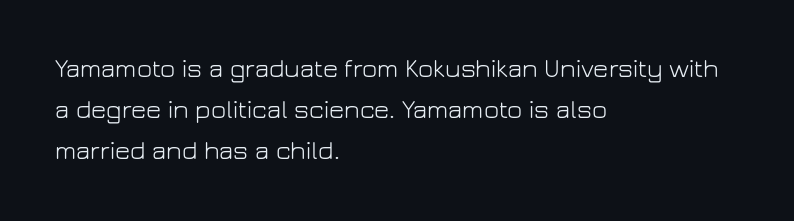
Q: Is the text bold? A: No.
Q: Is the text italic (slanted)? A: No, it is upright.
Q: Is the text underlined? A: No.
Q: How is the paragraph aligned? A: Left-aligned.
Q: Is the spacing between letters normal or unusually wide? A: Normal.
Q: Is the spacing between lines tight, normal or loose? A: Normal.
